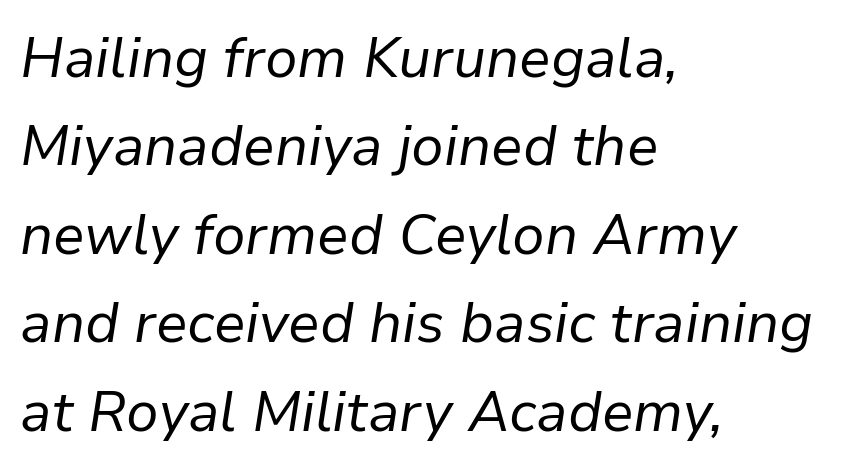
These lines are rendered in a variable-pitch font. The letterforms sit shoulder to shoulder at normal distance. Successive baselines arrive at the customary interval. No letter is thick-stroked: the sample isn't bold. Descenders hang freely into open space. The ragged edge is on the right, which tells us the setting is flush left.
